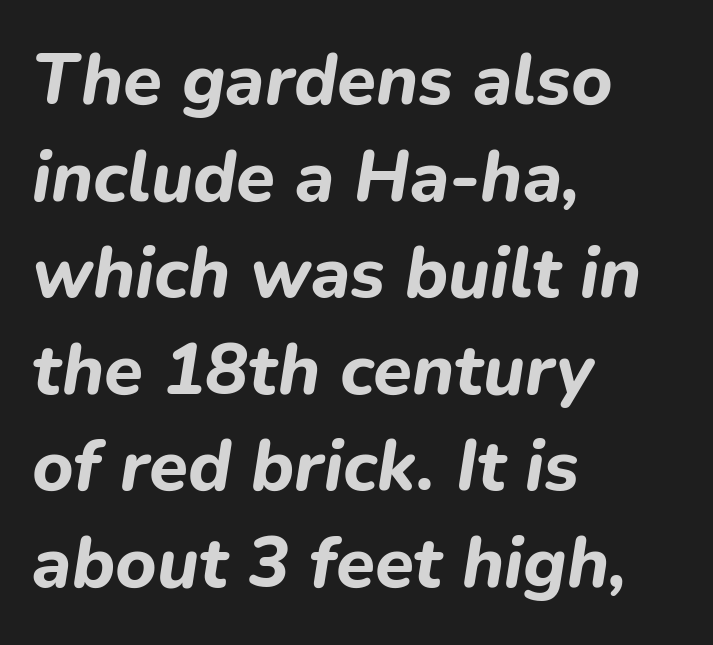
Notice how descenders clear the ascenders below comfortably — that's standard leading. Plain, unruled lines of type. The letters advance in unequal steps, a hallmark of proportional type. Heavy-handed strokes throughout: this text is bold. It's the slanting kind of type.
